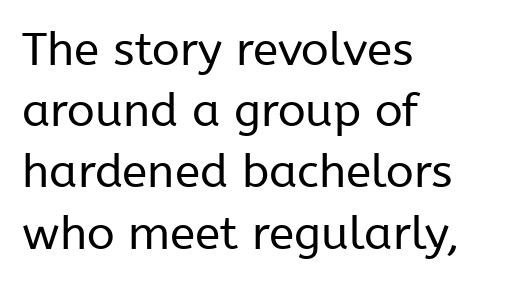
The image shows 46 px regular-weight sans-serif type, upright; set left-aligned, normal line spacing (1.33x), normal letter spacing, not underlined; low stroke contrast and a medium x-height.
